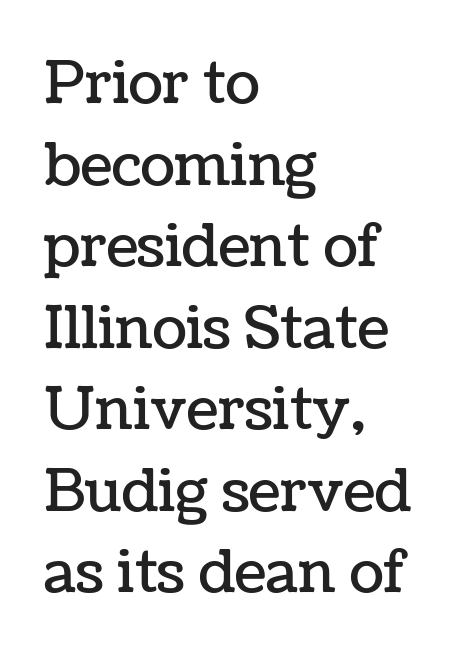
The image shows 57 px text type, upright; set left-aligned, normal line spacing (1.43x), normal letter spacing, not underlined; low stroke contrast and a medium x-height.
